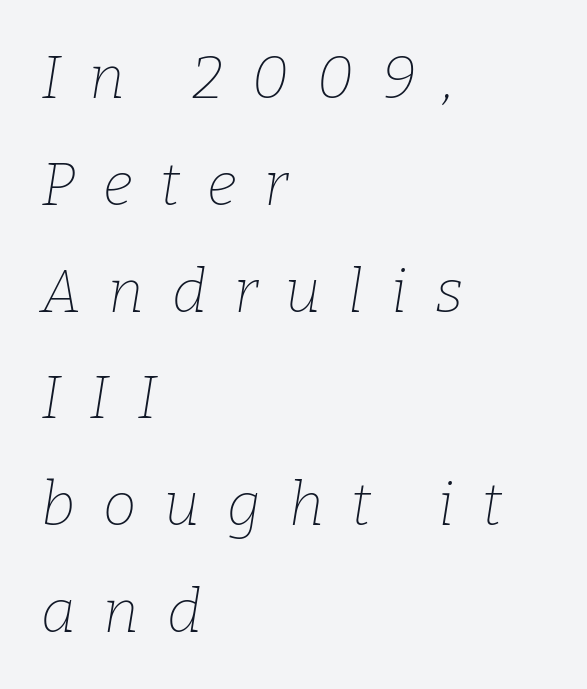
The image shows 60 px thin serif type, italic (leaning right); set left-aligned, line spacing 1.78x, unusually wide letter spacing (+0.46 em), not underlined; low stroke contrast and a medium x-height.
